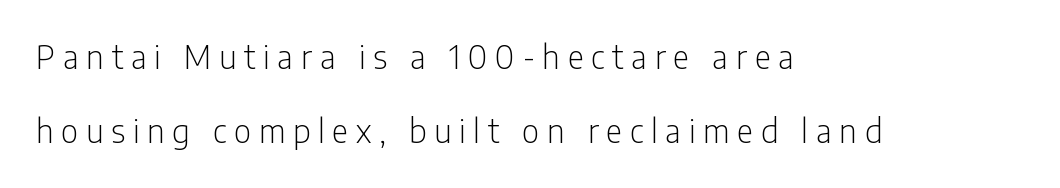
Q: Is the text bold? A: No.
Q: Is the text italic (slanted)? A: No, it is upright.
Q: Is the typeface a serif or a sans-serif typeface? A: Sans-serif.
Q: Is the text underlined? A: No.
Q: How is the paragraph aligned? A: Left-aligned.
Q: Is the spacing between letters normal or unusually wide? A: Unusually wide.
Q: Is the spacing between lines tight, normal or loose? A: Loose.
Q: Width (condensed, normal, or wide)? A: Condensed.
Q: Stroke contrast? A: Low.
Q: x-height? A: Medium.
Q: Monospaced? A: No.
